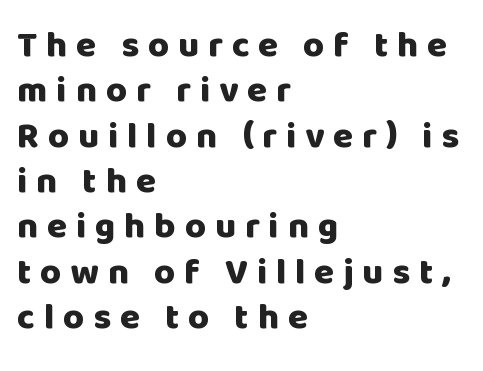
The image shows 36 px heavy sans-serif type, upright; set left-aligned, normal line spacing (1.26x), unusually wide letter spacing (+0.25 em), not underlined; low stroke contrast and a large x-height.
